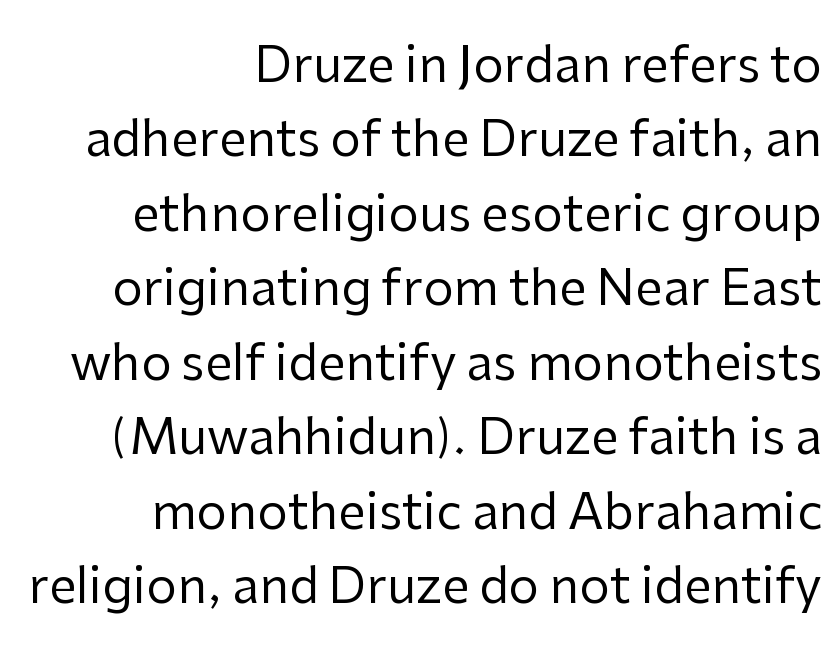
The image shows 49 px regular-weight sans-serif type, upright; set right-aligned, normal line spacing (1.52x), normal letter spacing, not underlined; low stroke contrast and a medium x-height.
